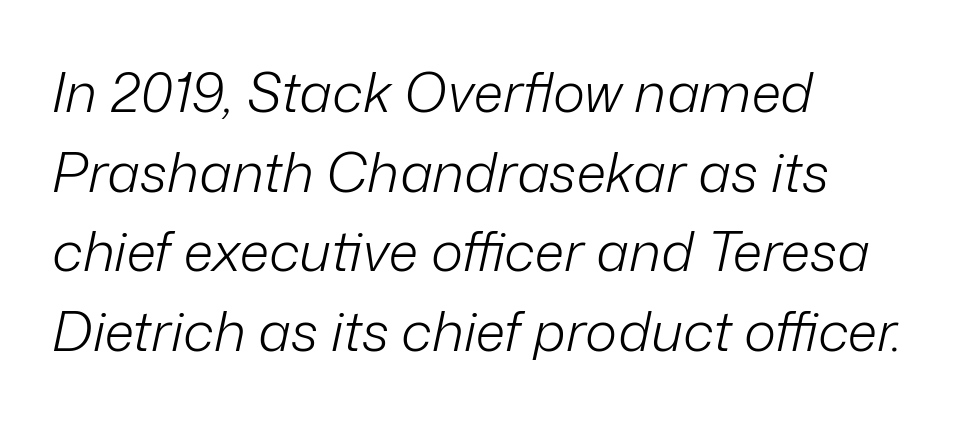
Q: Is the text bold? A: No.
Q: Is the text italic (slanted)? A: Yes, it leans right by about 12 degrees.
Q: Is the text underlined? A: No.
Q: How is the paragraph aligned? A: Left-aligned.
Q: Is the spacing between letters normal or unusually wide? A: Normal.
Q: Is the spacing between lines tight, normal or loose? A: Normal.
Q: Width (condensed, normal, or wide)? A: Normal.
Q: Stroke contrast? A: Low.
Q: x-height? A: Medium.
Q: Monospaced? A: No.
